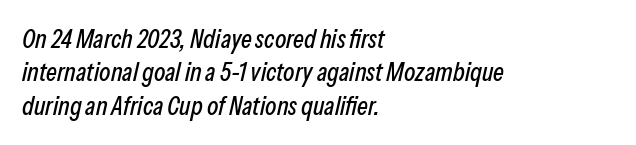
The image shows 26 px text type, italic (leaning right); set left-aligned, normal line spacing (1.28x), normal letter spacing, not underlined.
